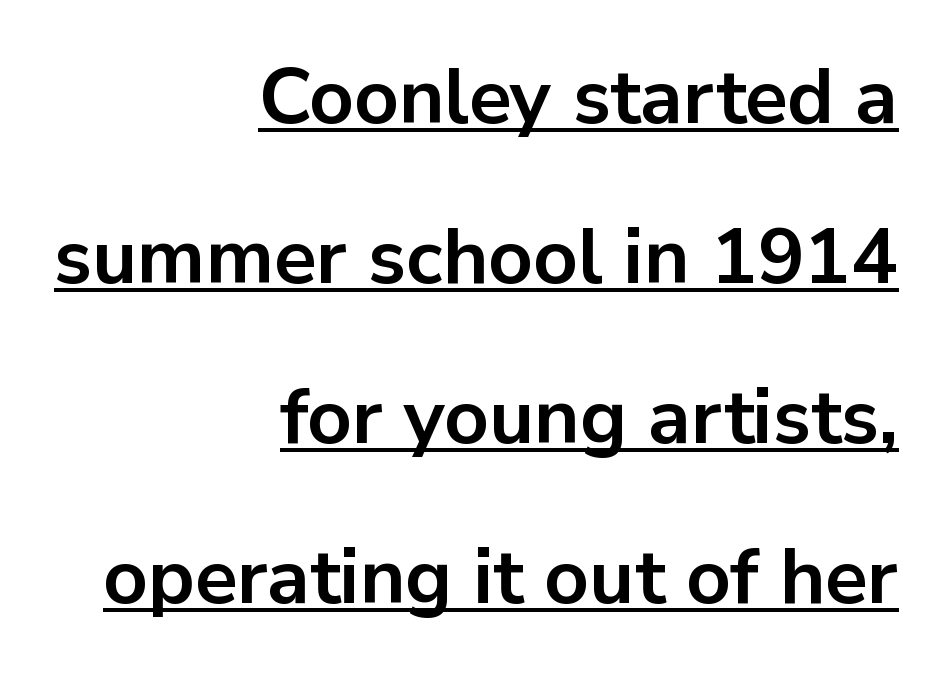
{"serif": "no", "italic": "no", "bold": "yes", "weight": "bold", "width": "normal", "stroke_contrast": "low", "x_height": "medium", "monospaced": "no", "underline": "yes", "align": "right", "line_spacing": "loose", "line_spacing_ratio": 2.05, "letter_spacing": "normal", "letter_spacing_em": 0.0, "glyph_px": 78}
